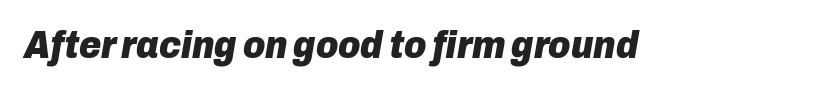
Q: Is the text bold? A: Yes.
Q: Is the text italic (slanted)? A: Yes, it leans right by about 10 degrees.
Q: Is the text underlined? A: No.
Q: Is the spacing between letters normal or unusually wide? A: Normal.
Q: Width (condensed, normal, or wide)? A: Normal.
Q: Stroke contrast? A: Low.
Q: x-height? A: Medium.
Q: Monospaced? A: No.
